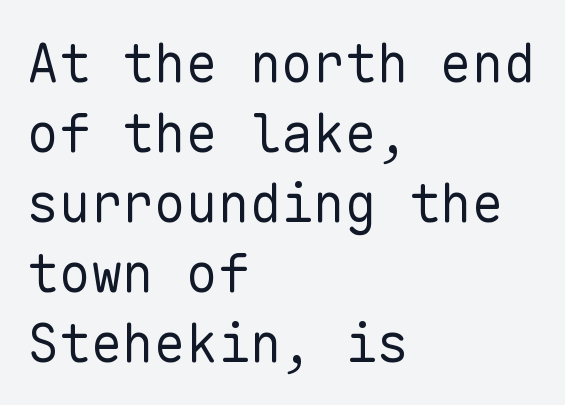
The designer left line spacing at the default. Check the space under the baseline: it is left empty. Grotesque or geometric, the face here clearly has no serifs. The type is set solid horizontally, with unmodified tracking. Quick note: not italic, upright. Is the type heavy? It reads as light-to-regular instead.
